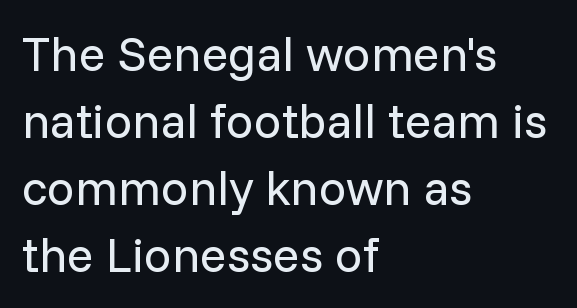
{"serif": "no", "italic": "no", "bold": "no", "weight": "regular", "width": "normal", "stroke_contrast": "low", "x_height": "medium", "monospaced": "no", "underline": "no", "align": "left", "line_spacing": "normal", "line_spacing_ratio": 1.37, "letter_spacing": "normal", "letter_spacing_em": 0.0, "glyph_px": 49}
